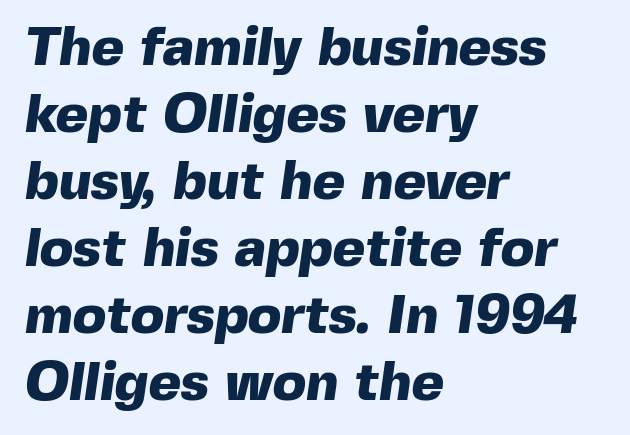
The image shows 55 px heavy sans-serif type; set left-aligned, line spacing 1.22x, normal letter spacing, not underlined; a medium x-height.
